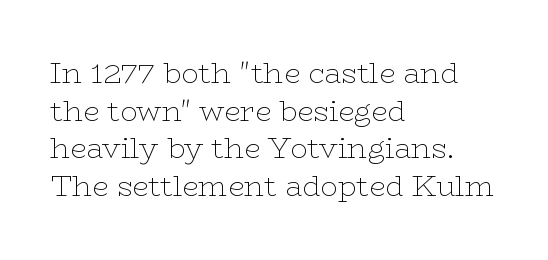
The image shows 29 px thin, wide serif type, upright; set left-aligned, normal line spacing (1.3x), normal letter spacing, not underlined; low stroke contrast and a medium x-height.
